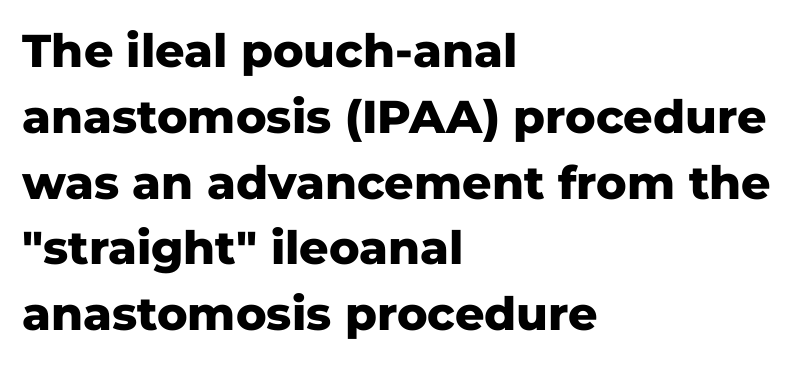
{"serif": "no", "italic": "no", "bold": "yes", "weight": "heavy", "width": "normal", "stroke_contrast": "low", "x_height": "medium", "monospaced": "no", "underline": "no", "align": "left", "line_spacing": "normal", "line_spacing_ratio": 1.43, "letter_spacing": "normal", "letter_spacing_em": 0.0, "glyph_px": 46}
